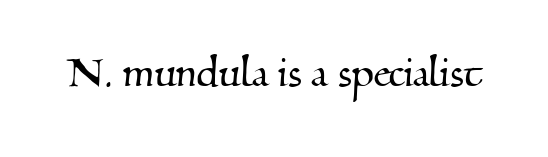
Q: Is the typeface a serif or a sans-serif typeface? A: Serif.
Q: Is the text underlined? A: No.
Q: Is the spacing between letters normal or unusually wide? A: Normal.
Q: Width (condensed, normal, or wide)? A: Normal.
Q: Stroke contrast? A: Medium.
Q: x-height? A: Small.
Q: Monospaced? A: No.
